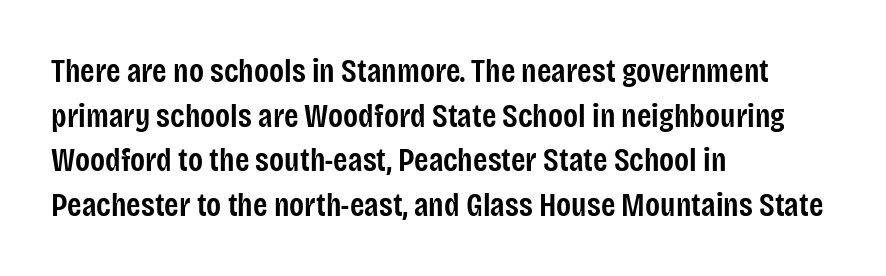
Stems and bowls a touch heavier than normal — semibold. Type style note: lacks serifs. The rendering keeps characters at their native spacing. Reading down the block, your eye returns to a fixed left position each line. Honestly, there is no underline to notice here at all. This sample has the flowing, uneven cadence of proportional lettering.
